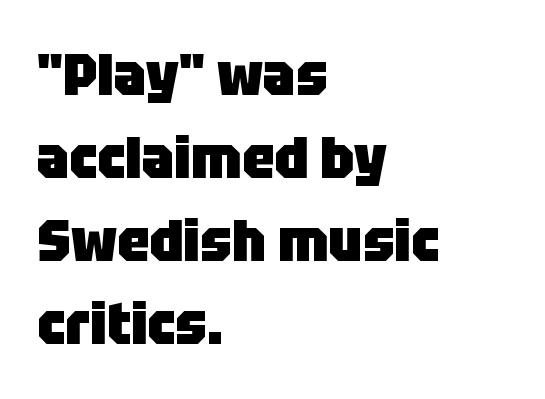
{"serif": "no", "italic": "no", "bold": "yes", "weight": "heavy", "width": "normal", "stroke_contrast": "low", "x_height": "large", "monospaced": "no", "underline": "no", "align": "left", "line_spacing": "normal", "line_spacing_ratio": 1.43, "letter_spacing": "normal", "letter_spacing_em": 0.0, "glyph_px": 58}
